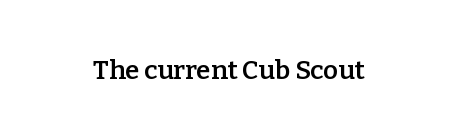
Ascenders rise straight up at ninety degrees. The typesetting leans somewhat heavy: a semibold. Observe the ordinary spacing: letters are neighbours, not strangers. Only glyphs here, with clear space below each row.
